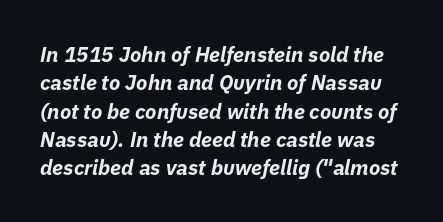
Q: Is the text bold? A: Yes.
Q: Is the text italic (slanted)? A: Yes, it leans right by about 11 degrees.
Q: Is the text underlined? A: No.
Q: Is the spacing between letters normal or unusually wide? A: Normal.
Q: Is the spacing between lines tight, normal or loose? A: Normal.
